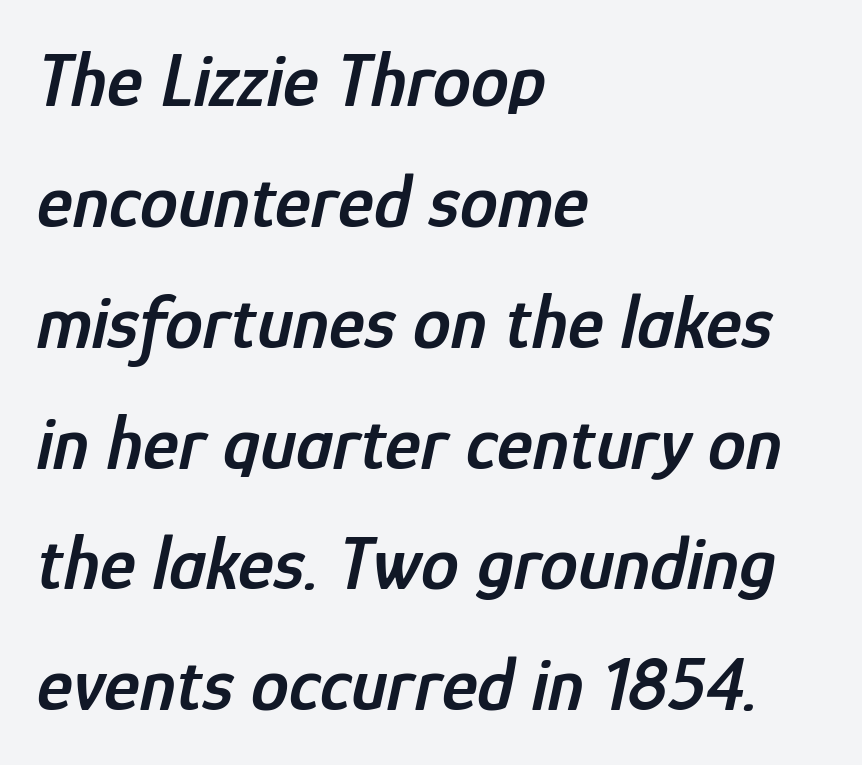
The letters advance in unequal steps, a hallmark of proportional type. Clear beneath every line of the passage. Teacher's note: observe the even left margin — that is flush-left alignment. Notice how descenders clear the ascenders below comfortably — that's standard leading.
